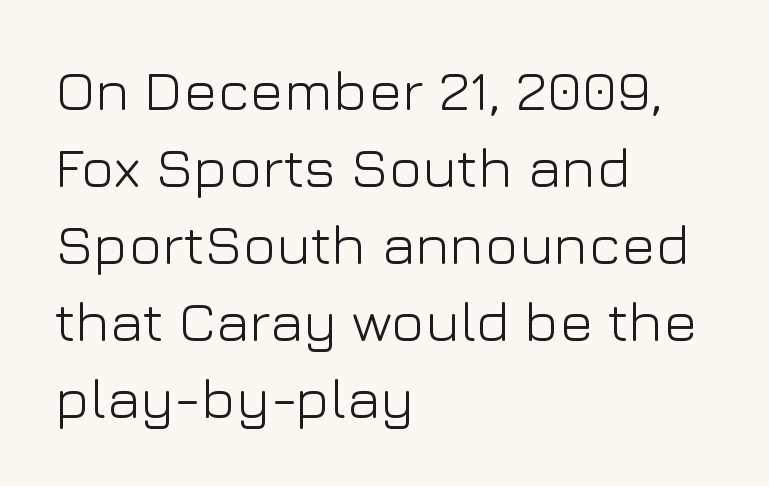
Q: Is the text bold? A: No.
Q: Is the text italic (slanted)? A: No, it is upright.
Q: Is the typeface a serif or a sans-serif typeface? A: Sans-serif.
Q: Is the text underlined? A: No.
Q: How is the paragraph aligned? A: Left-aligned.
Q: Is the spacing between letters normal or unusually wide? A: Normal.
Q: Is the spacing between lines tight, normal or loose? A: Normal.
Q: Width (condensed, normal, or wide)? A: Normal.
Q: Stroke contrast? A: Low.
Q: x-height? A: Medium.
Q: Monospaced? A: No.
